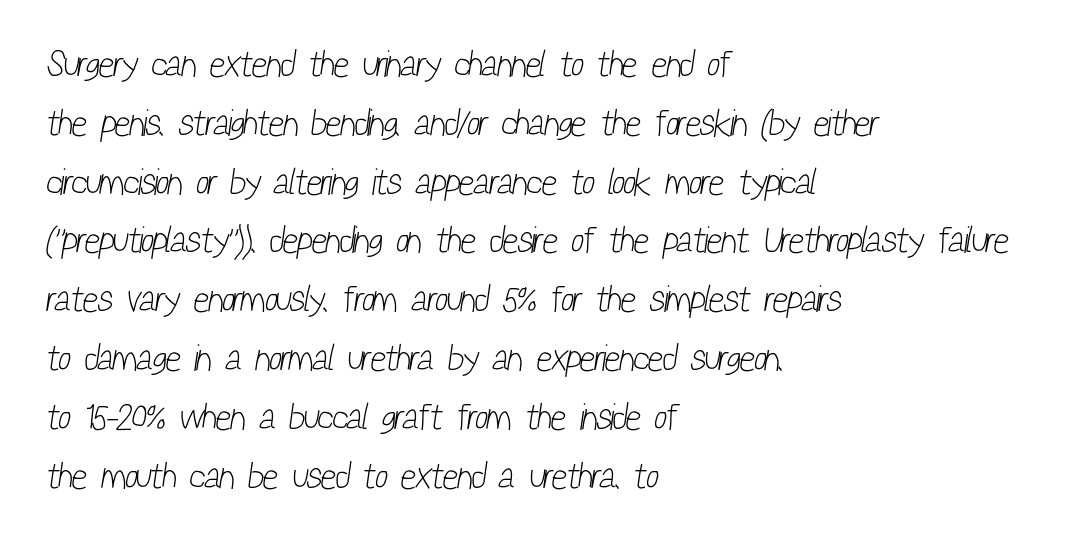
Q: Is the text bold? A: No.
Q: Is the typeface a serif or a sans-serif typeface? A: Sans-serif.
Q: Is the text underlined? A: No.
Q: How is the paragraph aligned? A: Left-aligned.
Q: Is the spacing between letters normal or unusually wide? A: Normal.
Q: Is the spacing between lines tight, normal or loose? A: Normal.
Q: Width (condensed, normal, or wide)? A: Condensed.
Q: Stroke contrast? A: Low.
Q: x-height? A: Medium.
Q: Monospaced? A: No.
